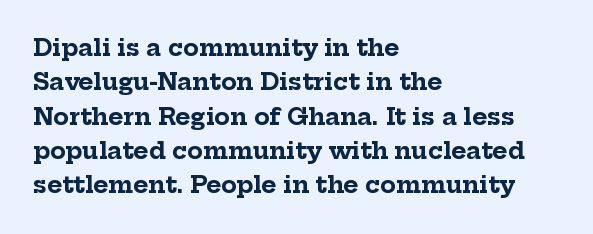
{"italic": "no", "bold": "yes", "underline": "no", "align": "left", "line_spacing": "normal", "line_spacing_ratio": 1.49, "letter_spacing": "normal", "letter_spacing_em": 0.0, "glyph_px": 23}
